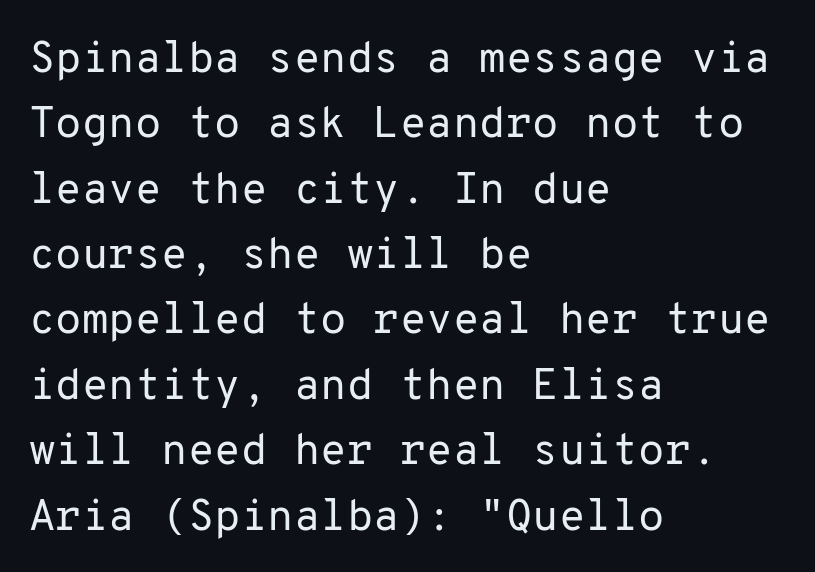
Italic? Not at all — the glyphs are vertical. The space directly below the letters is spotless. No feet cap the strokes, marking this as sans-serif type. Summary of vertical rhythm: regular, with standard interline spacing. The tracking reads as untouched default to a designer's eye. A classic flush-left, rag-right setting is used for this passage.
